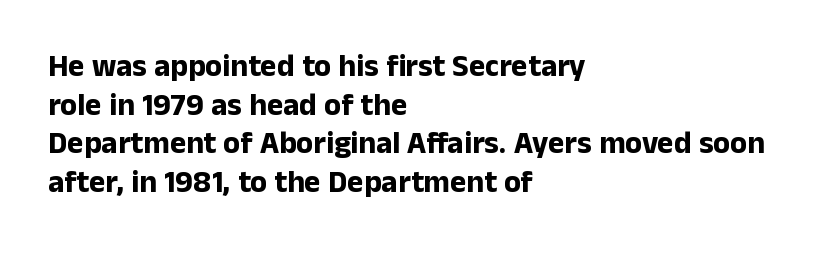
{"serif": "no", "italic": "no", "bold": "yes", "weight": "bold", "width": "normal", "stroke_contrast": "low", "x_height": "medium", "monospaced": "no", "underline": "no", "align": "left", "line_spacing": "normal", "line_spacing_ratio": 1.25, "letter_spacing": "normal", "letter_spacing_em": 0.0, "glyph_px": 31}
